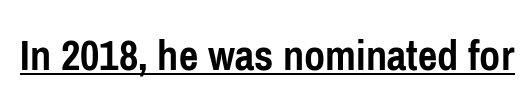
The image shows 46 px semibold, condensed sans-serif type, upright; set normal letter spacing, underlined; low stroke contrast and a medium x-height.
